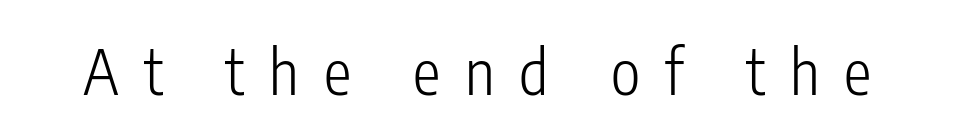
Q: Is the text bold? A: No.
Q: Is the text italic (slanted)? A: No, it is upright.
Q: Is the typeface a serif or a sans-serif typeface? A: Sans-serif.
Q: Is the text underlined? A: No.
Q: Is the spacing between letters normal or unusually wide? A: Unusually wide.
Q: Width (condensed, normal, or wide)? A: Condensed.
Q: Stroke contrast? A: Low.
Q: x-height? A: Medium.
Q: Monospaced? A: No.
